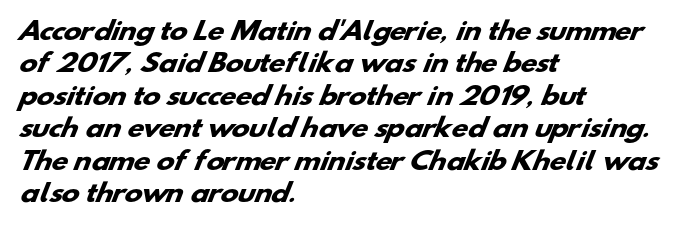
Q: Is the text bold? A: Yes.
Q: Is the text underlined? A: No.
Q: How is the paragraph aligned? A: Left-aligned.
Q: Is the spacing between letters normal or unusually wide? A: Normal.
Q: Is the spacing between lines tight, normal or loose? A: Normal.
